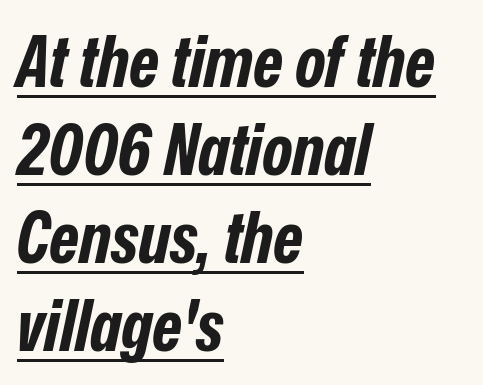
The image shows 72 px bold, condensed type, italic (leaning right); set left-aligned, line spacing 1.22x, normal letter spacing, underlined; low stroke contrast and a medium x-height.
